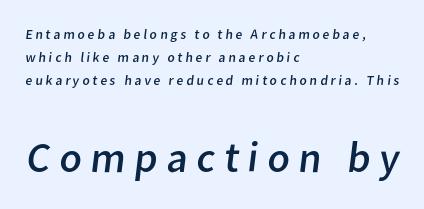
{"serif": "no", "bold": "no", "weight": "regular", "width": "normal", "stroke_contrast": "low", "x_height": "medium", "monospaced": "no", "underline": "no", "align": "left", "line_spacing": "normal", "line_spacing_ratio": 1.65, "letter_spacing": "wide", "letter_spacing_em": 0.2, "larger_block": "second", "size_ratio": 3.07, "glyph_px": 43}
